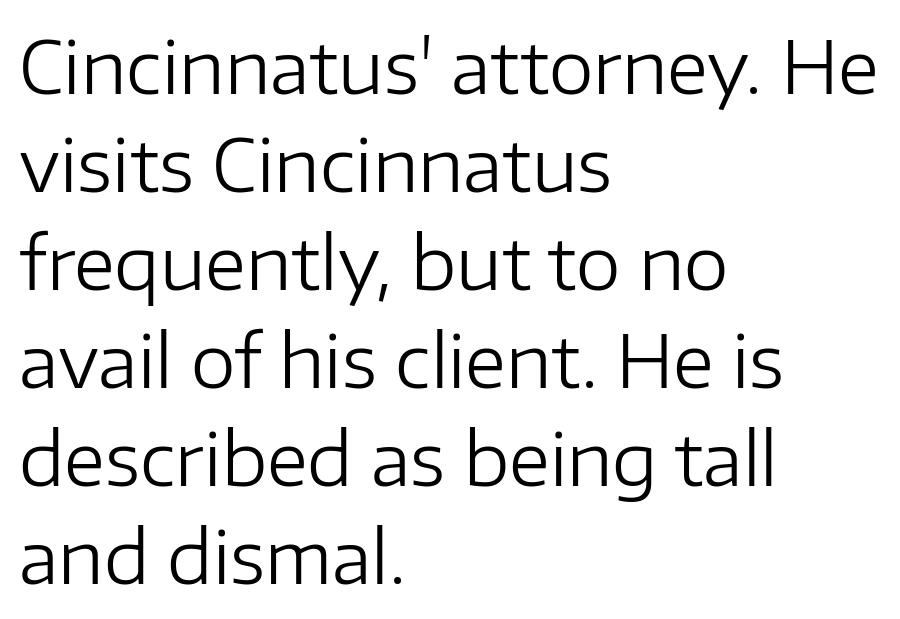
Honestly, the letter spacing is just normal — you wouldn't notice it. Each letter keeps its own natural width here, so spacing adapts to shape. The baseline area is clear. The paragraph has a hard left edge and a soft right edge. Unbolded letterforms with no extra heft. Letterform terminals end flat and unadorned throughout the passage.
